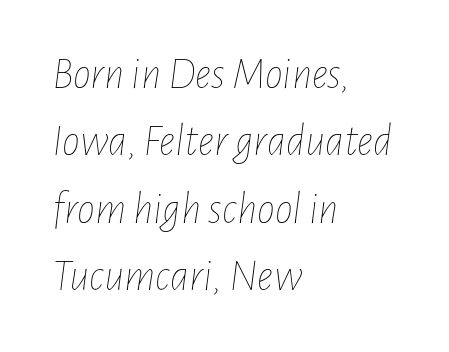
{"italic": "yes", "lean": "right", "slant_degrees": 7, "bold": "no", "weight": "thin", "width": "condensed", "stroke_contrast": "low", "x_height": "medium", "monospaced": "no", "underline": "no", "align": "left", "line_spacing": "normal", "line_spacing_ratio": 1.5, "letter_spacing": "normal", "letter_spacing_em": 0.0, "glyph_px": 45}
